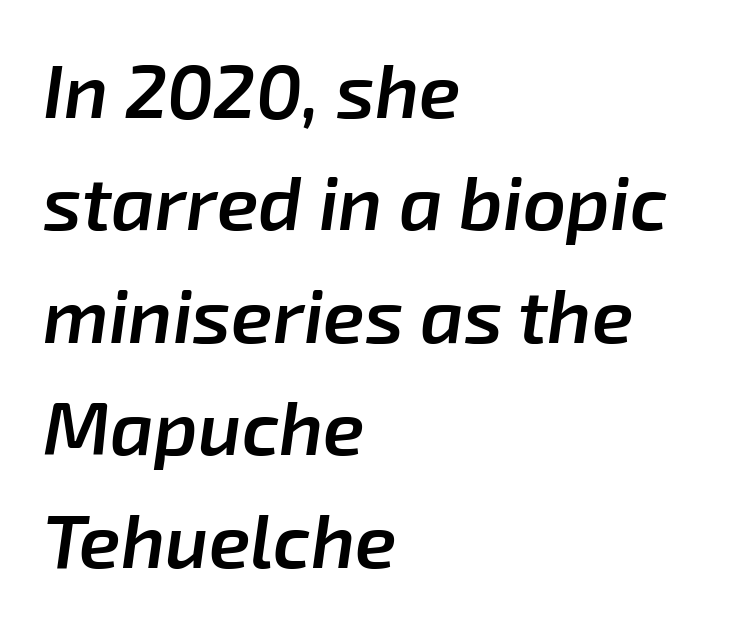
Q: Is the text bold? A: Semi-bold.
Q: Is the text italic (slanted)? A: Yes, it leans right by about 8 degrees.
Q: Is the text underlined? A: No.
Q: How is the paragraph aligned? A: Left-aligned.
Q: Is the spacing between letters normal or unusually wide? A: Normal.
Q: Is the spacing between lines tight, normal or loose? A: Normal.
Q: Width (condensed, normal, or wide)? A: Normal.
Q: Stroke contrast? A: Low.
Q: x-height? A: Medium.
Q: Monospaced? A: No.
